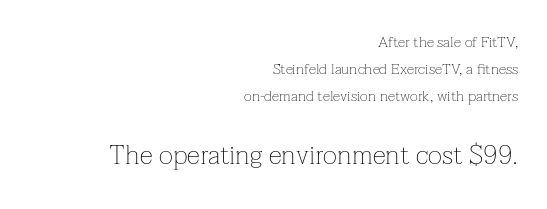
Caption: upper text group reduced, lower text group enlarged. The passage shown is not underscored anywhere. The strokes carry an ordinary text weight at most. What stands out about the letter spacing? Nothing — it is the standard amount.
